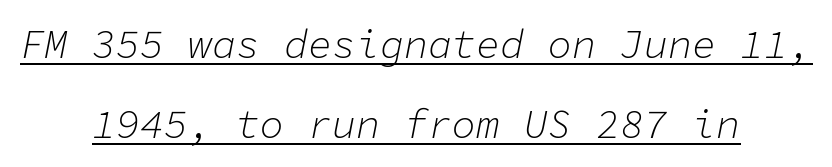
Q: Is the text bold? A: No.
Q: Is the text italic (slanted)? A: Yes, it leans right by about 11 degrees.
Q: Is the text underlined? A: Yes.
Q: How is the paragraph aligned? A: Centered.
Q: Is the spacing between letters normal or unusually wide? A: Normal.
Q: Is the spacing between lines tight, normal or loose? A: Loose.
Q: Width (condensed, normal, or wide)? A: Normal.
Q: Stroke contrast? A: Low.
Q: x-height? A: Medium.
Q: Monospaced? A: Yes.
